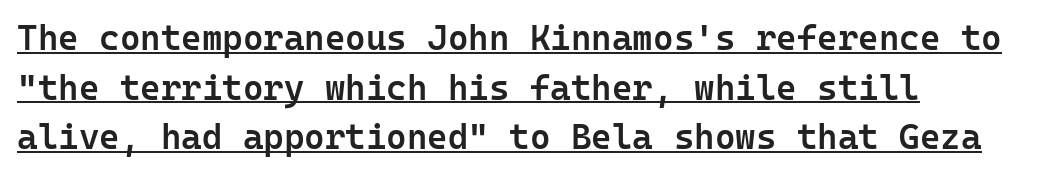
The typeface chosen for these lines omits serifs. Decoration check: the copy is underlined. In terms of weight, the rendering is demibold, just under bold. This sample keeps an unexceptional amount of space between lines.
